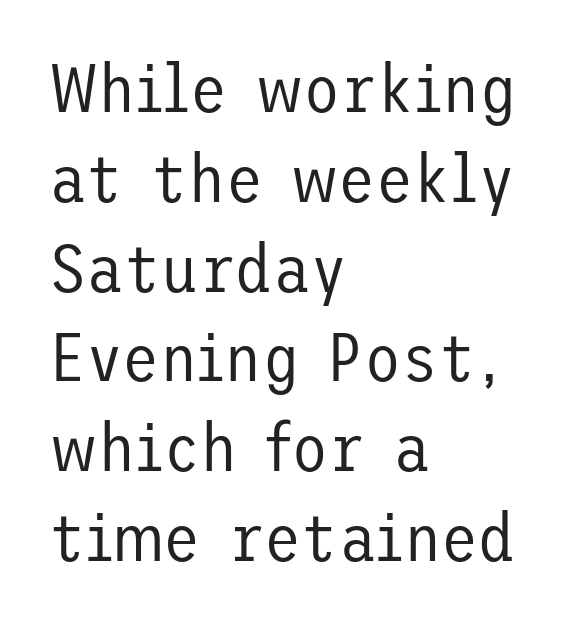
Q: Is the text bold? A: No.
Q: Is the text italic (slanted)? A: No, it is upright.
Q: Is the typeface a serif or a sans-serif typeface? A: Sans-serif.
Q: Is the text underlined? A: No.
Q: How is the paragraph aligned? A: Left-aligned.
Q: Is the spacing between letters normal or unusually wide? A: Normal.
Q: Is the spacing between lines tight, normal or loose? A: Normal.
Q: Width (condensed, normal, or wide)? A: Normal.
Q: Stroke contrast? A: Low.
Q: x-height? A: Medium.
